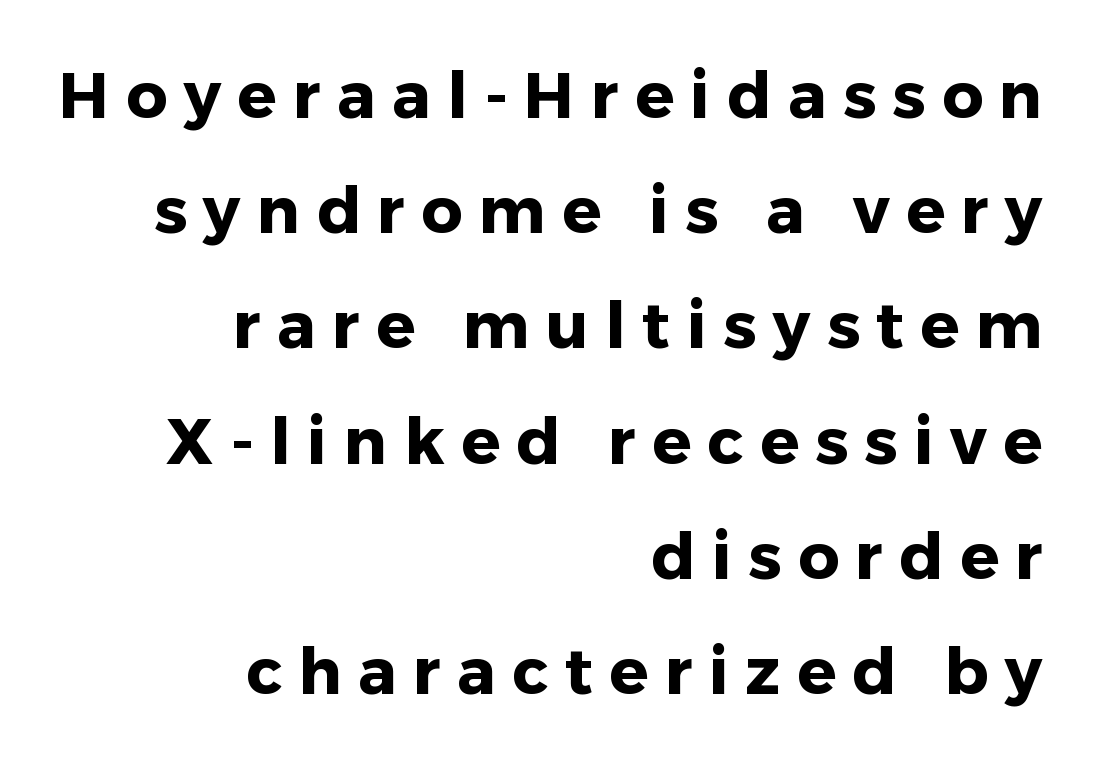
{"serif": "no", "italic": "no", "bold": "yes", "weight": "heavy", "width": "normal", "stroke_contrast": "low", "x_height": "medium", "monospaced": "no", "underline": "no", "align": "right", "line_spacing_ratio": 1.8, "letter_spacing": "wide", "letter_spacing_em": 0.26, "glyph_px": 64}
